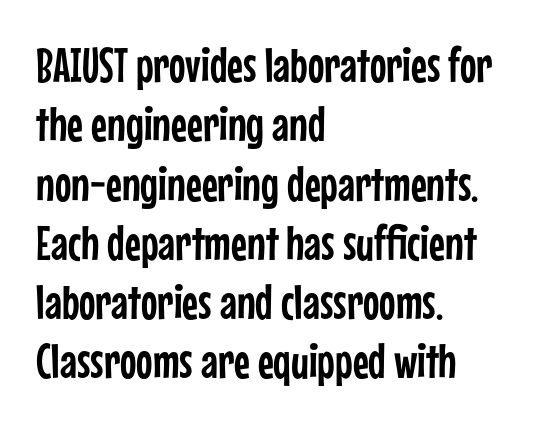
Q: Is the text italic (slanted)? A: No, it is upright.
Q: Is the typeface a serif or a sans-serif typeface? A: Sans-serif.
Q: Is the text underlined? A: No.
Q: How is the paragraph aligned? A: Left-aligned.
Q: Is the spacing between letters normal or unusually wide? A: Normal.
Q: Width (condensed, normal, or wide)? A: Condensed.
Q: Stroke contrast? A: Low.
Q: x-height? A: Medium.
Q: Monospaced? A: No.
